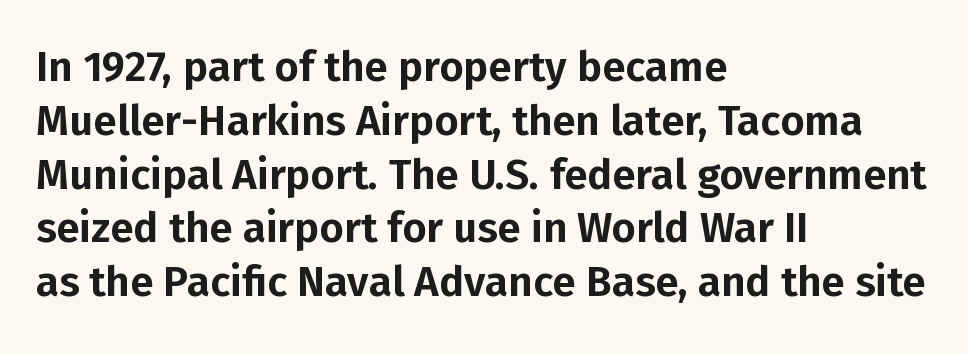
The image shows 42 px sans-serif type, upright; set left-aligned, normal line spacing (1.28x), normal letter spacing, not underlined; low stroke contrast and a medium x-height.
